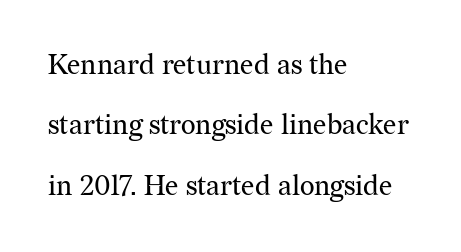
This is not heavy type; no bold has been used. Line starts are locked; line ends wander. The line texture is even and compact thanks to regular tracking. Here the designer chose a conventional face with non-uniform glyph widths.
